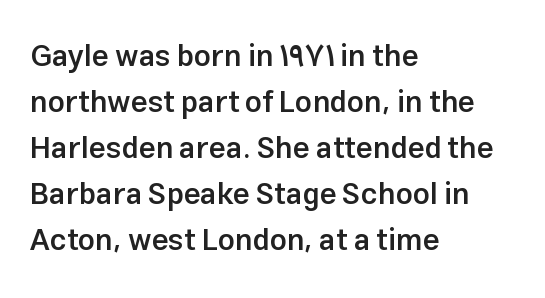
Q: Is the text bold? A: Semi-bold.
Q: Is the text italic (slanted)? A: No, it is upright.
Q: Is the typeface a serif or a sans-serif typeface? A: Sans-serif.
Q: Is the text underlined? A: No.
Q: How is the paragraph aligned? A: Left-aligned.
Q: Is the spacing between letters normal or unusually wide? A: Normal.
Q: Is the spacing between lines tight, normal or loose? A: Normal.
Q: Width (condensed, normal, or wide)? A: Normal.
Q: Stroke contrast? A: Low.
Q: x-height? A: Medium.
Q: Monospaced? A: No.
